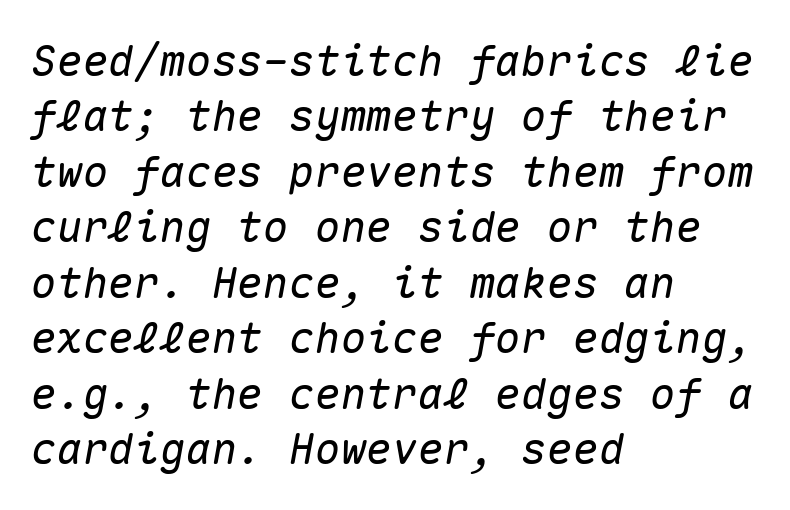
{"italic": "yes", "lean": "right", "slant_degrees": 10, "width": "normal", "stroke_contrast": "medium", "x_height": "medium", "monospaced": "yes", "underline": "no", "align": "left", "line_spacing": "normal", "line_spacing_ratio": 1.29, "letter_spacing": "normal", "letter_spacing_em": 0.0, "glyph_px": 43}
